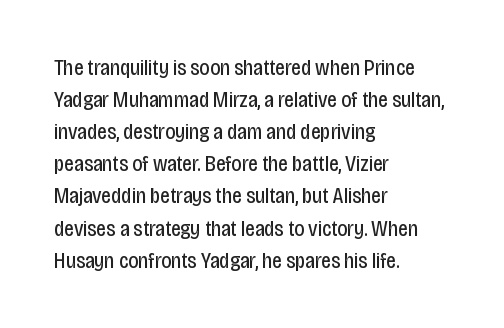
{"italic": "no", "bold": "no", "underline": "no", "align": "left", "line_spacing": "normal", "line_spacing_ratio": 1.46, "letter_spacing": "normal", "letter_spacing_em": 0.0, "glyph_px": 22}
